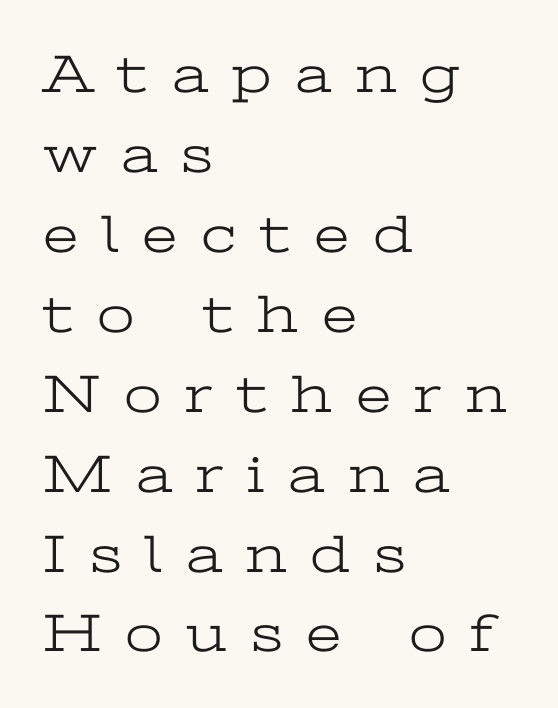
The image shows 54 px light, wide serif type, upright; set left-aligned, normal line spacing (1.48x), unusually wide letter spacing (+0.44 em), not underlined; low stroke contrast and a medium x-height.
